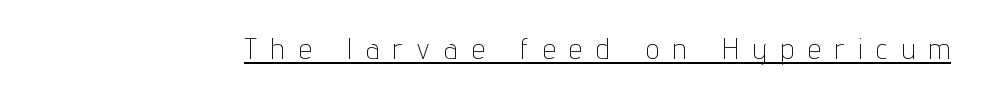
The image shows 29 px thin, condensed sans-serif type, upright; set unusually wide letter spacing (+0.5 em), underlined; low stroke contrast and a medium x-height.
